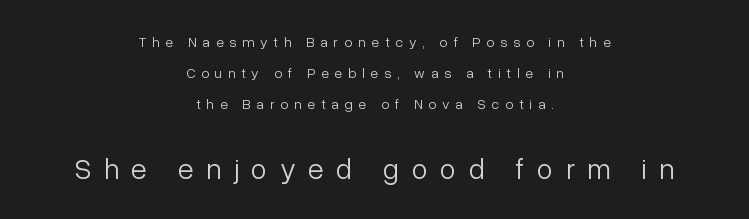
{"serif": "no", "italic": "no", "bold": "no", "weight": "light", "width": "normal", "stroke_contrast": "low", "x_height": "medium", "monospaced": "no", "underline": "no", "align": "center", "line_spacing": "loose", "line_spacing_ratio": 2.2, "letter_spacing": "wide", "letter_spacing_em": 0.43, "larger_block": "second", "size_ratio": 2.07, "glyph_px": 29}
